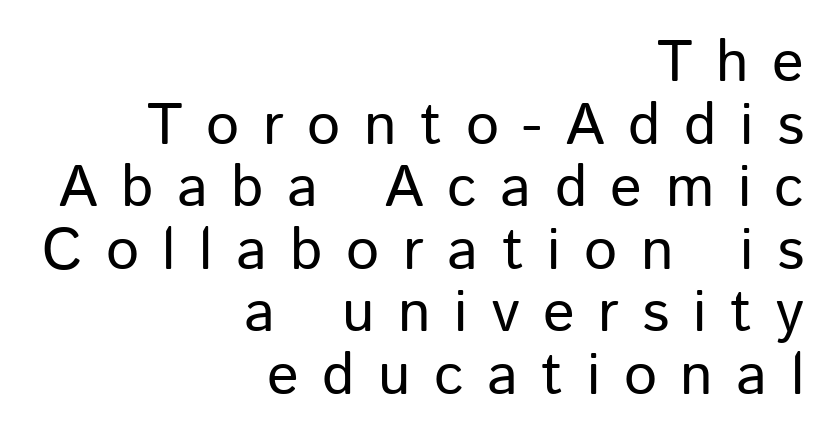
{"serif": "no", "italic": "no", "bold": "no", "weight": "regular", "width": "normal", "stroke_contrast": "low", "x_height": "medium", "monospaced": "no", "underline": "no", "align": "right", "line_spacing": "tight", "line_spacing_ratio": 1.06, "letter_spacing": "wide", "letter_spacing_em": 0.4, "glyph_px": 59}
